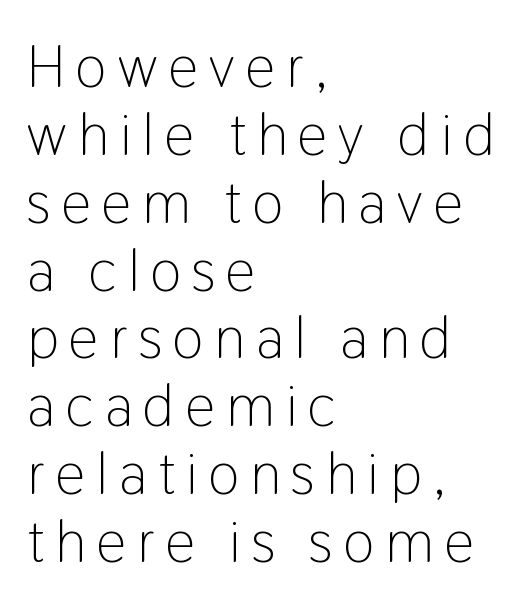
{"serif": "no", "italic": "no", "bold": "no", "weight": "light", "width": "condensed", "stroke_contrast": "low", "x_height": "medium", "monospaced": "no", "underline": "no", "align": "left", "line_spacing": "tight", "line_spacing_ratio": 1.15, "glyph_px": 59}
